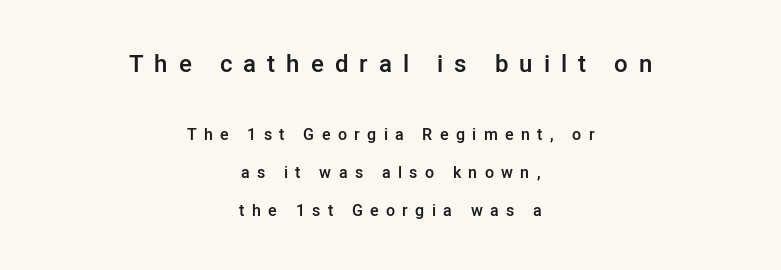
The image shows 24 px text type, upright; set centered, loose line spacing (2.39x), unusually wide letter spacing (+0.46 em), not underlined; the first (top) block is 1.5x larger.
